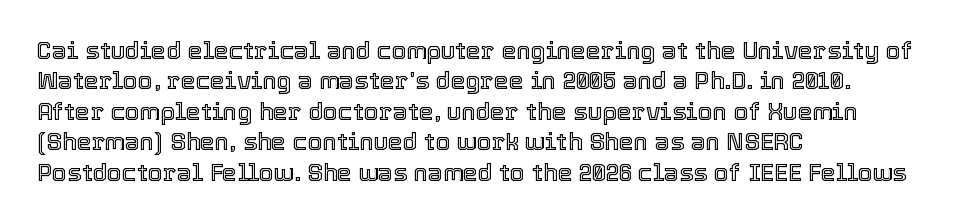
Q: Is the text italic (slanted)? A: No, it is upright.
Q: Is the text underlined? A: No.
Q: How is the paragraph aligned? A: Left-aligned.
Q: Is the spacing between letters normal or unusually wide? A: Normal.
Q: Is the spacing between lines tight, normal or loose? A: Normal.
